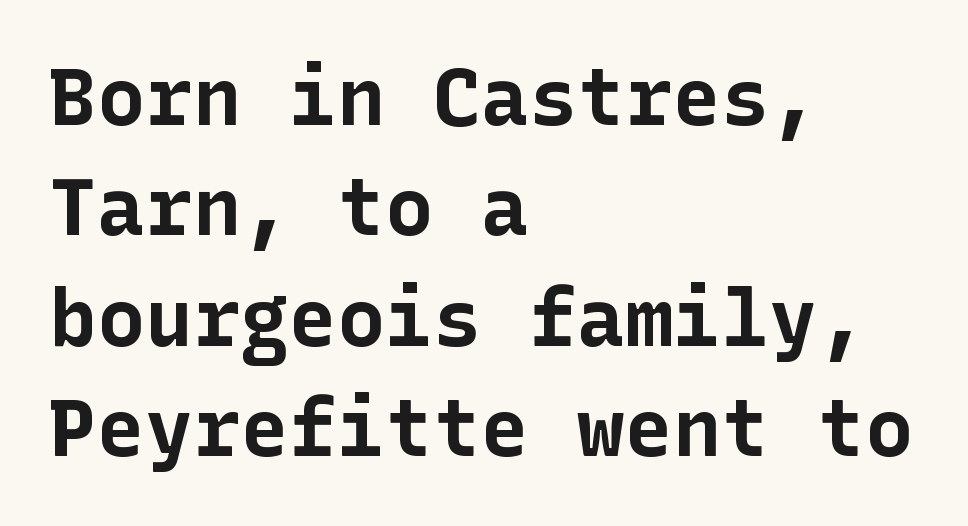
Q: Is the text bold? A: Yes.
Q: Is the text italic (slanted)? A: No, it is upright.
Q: Is the typeface a serif or a sans-serif typeface? A: Sans-serif.
Q: Is the text underlined? A: No.
Q: How is the paragraph aligned? A: Left-aligned.
Q: Is the spacing between letters normal or unusually wide? A: Normal.
Q: Is the spacing between lines tight, normal or loose? A: Normal.
Q: Width (condensed, normal, or wide)? A: Normal.
Q: Stroke contrast? A: Low.
Q: x-height? A: Medium.
